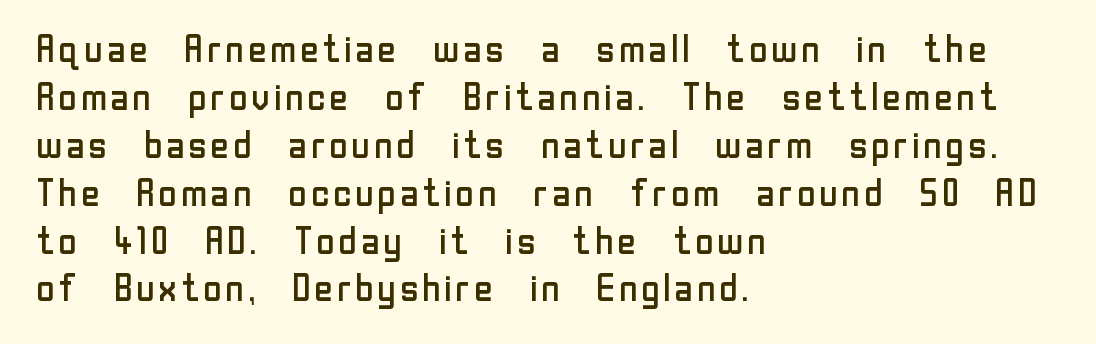
Vertical strokes here are truly vertical. Here the designer chose a conventional face with non-uniform glyph widths. A light-to-regular cut is what we see here. If you drew a ruler down the left edge, every line would touch it. The rendering keeps characters at their native spacing. Check where the strokes stop: nothing finishes them off — pure sans.
